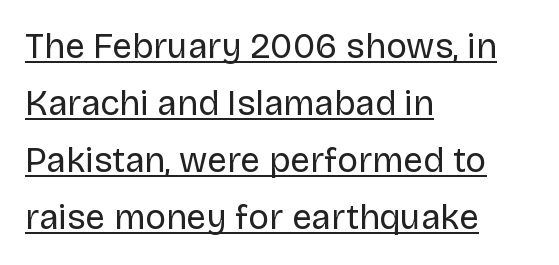
{"serif": "no", "italic": "no", "bold": "no", "weight": "regular", "width": "normal", "stroke_contrast": "low", "x_height": "large", "monospaced": "no", "underline": "yes", "align": "left", "line_spacing": "normal", "line_spacing_ratio": 1.63, "letter_spacing": "normal", "letter_spacing_em": 0.0, "glyph_px": 35}
